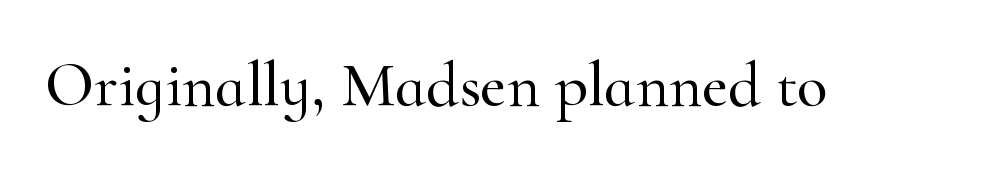
Q: Is the text italic (slanted)? A: No, it is upright.
Q: Is the typeface a serif or a sans-serif typeface? A: Serif.
Q: Is the text underlined? A: No.
Q: Is the spacing between letters normal or unusually wide? A: Normal.
Q: Width (condensed, normal, or wide)? A: Normal.
Q: Stroke contrast? A: High.
Q: x-height? A: Small.
Q: Monospaced? A: No.
